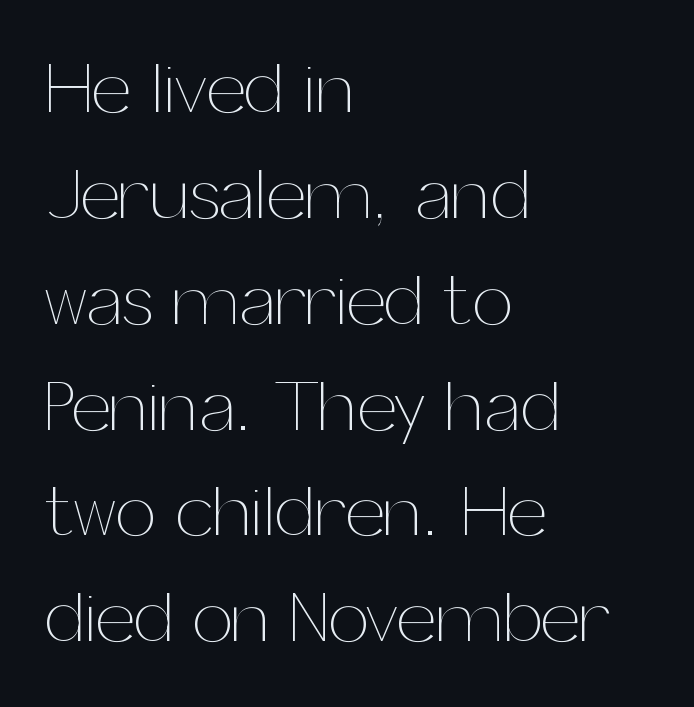
Letter spacing: default. The words here are not underlined. This is roman type, the default non-slanted kind. Interline gaps are of average width in this sample. Leftover space on each line is placed entirely after the last word. These glyphs show unthickened strokes, regular width or finer.
